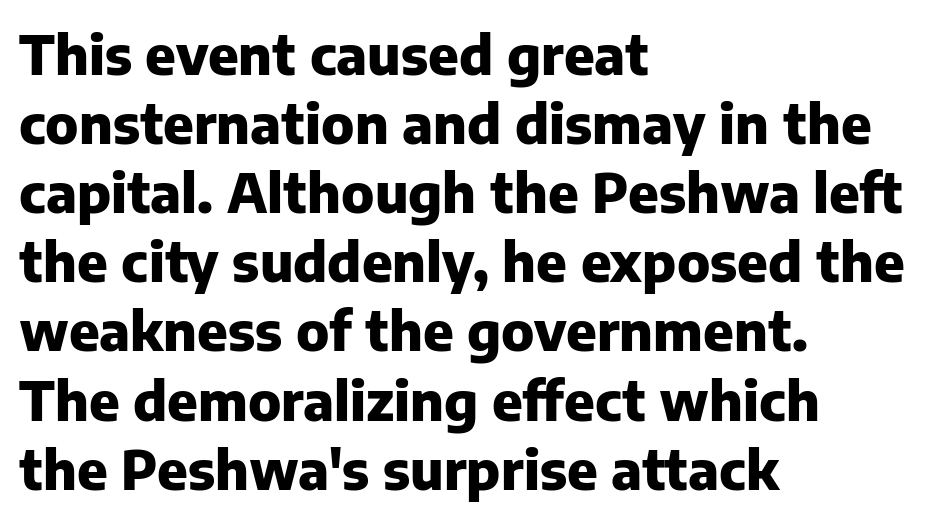
{"serif": "no", "italic": "no", "bold": "yes", "weight": "heavy", "width": "normal", "stroke_contrast": "low", "x_height": "medium", "monospaced": "no", "underline": "no", "align": "left", "line_spacing": "normal", "line_spacing_ratio": 1.28, "letter_spacing": "normal", "letter_spacing_em": 0.0, "glyph_px": 54}
